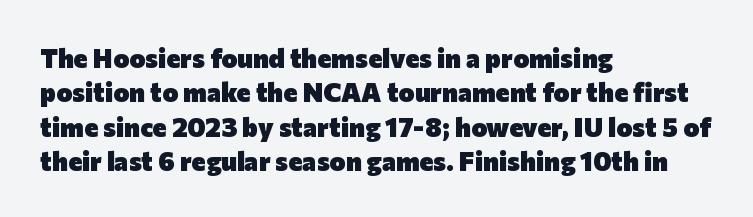
{"italic": "no", "bold": "yes", "underline": "no", "align": "left", "line_spacing": "normal", "line_spacing_ratio": 1.27, "letter_spacing": "normal", "letter_spacing_em": 0.0, "glyph_px": 27}
